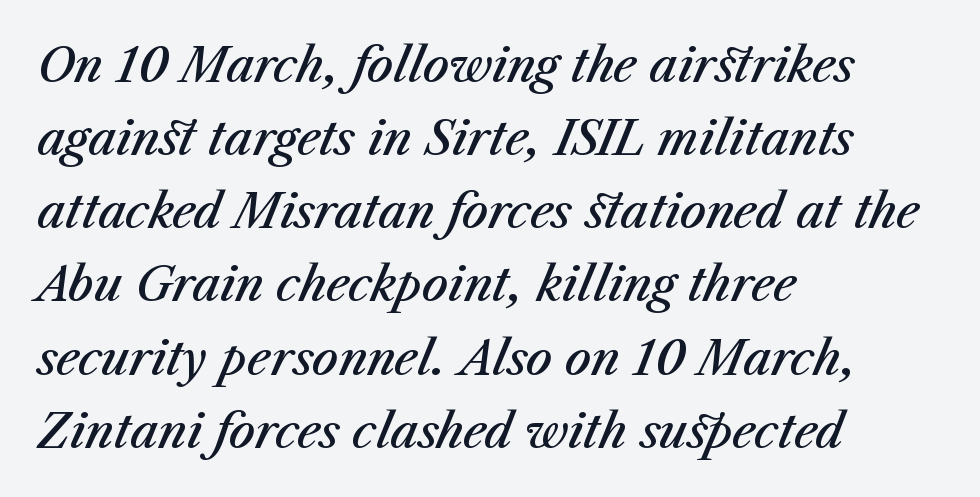
{"italic": "yes", "lean": "right", "slant_degrees": 23, "bold": "semi", "weight": "semibold", "width": "normal", "stroke_contrast": "medium", "x_height": "medium", "monospaced": "no", "underline": "no", "align": "left", "line_spacing": "normal", "line_spacing_ratio": 1.59, "letter_spacing": "normal", "letter_spacing_em": 0.0, "glyph_px": 46}
